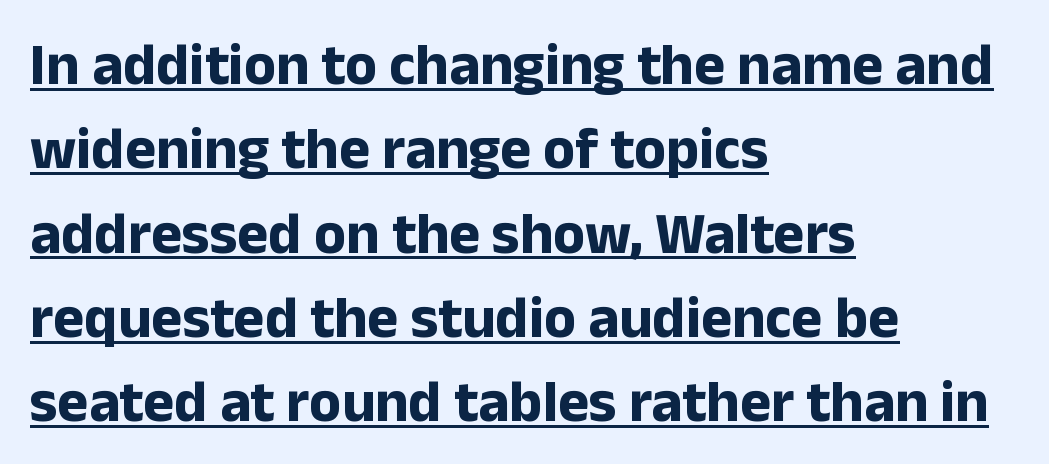
A typesetter would call this proportional, since set widths differ per character. Reading down the column, the eye jumps a familiar distance to each next line. The lettering holds an erect, upright posture throughout. The type is set solid horizontally, with unmodified tracking.
